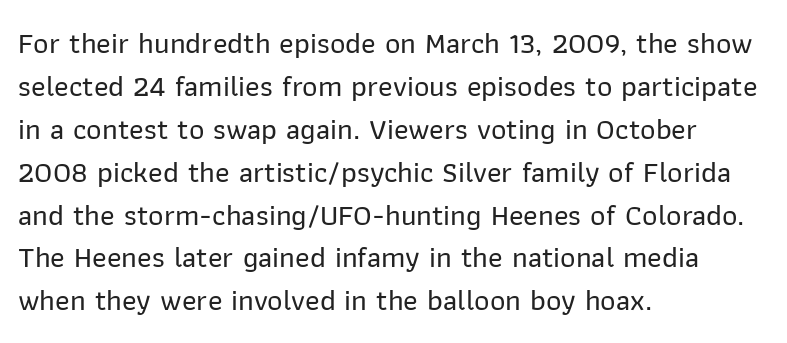
Look at the bottom of the vertical strokes: they stop flat, with no serifs. The leading is moderate, giving the passage an even texture. The baseline area is clear. The rendering uses natural spacing where letterforms have individual widths.
